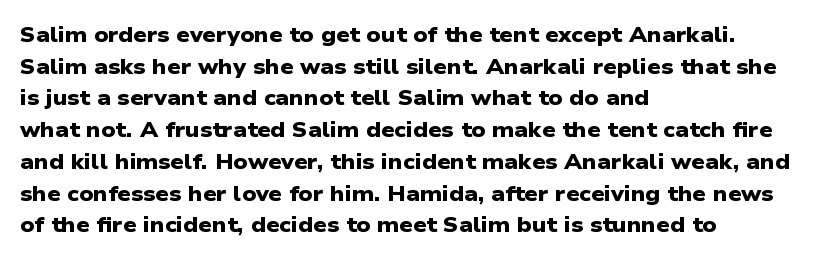
Q: Is the text bold? A: Yes.
Q: Is the text underlined? A: No.
Q: How is the paragraph aligned? A: Left-aligned.
Q: Is the spacing between letters normal or unusually wide? A: Normal.
Q: Is the spacing between lines tight, normal or loose? A: Normal.
